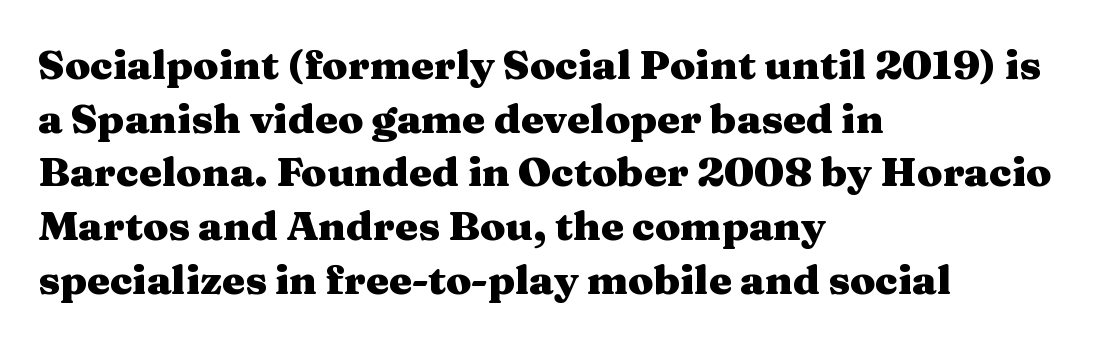
Q: Is the text bold? A: Yes.
Q: Is the text italic (slanted)? A: No, it is upright.
Q: Is the typeface a serif or a sans-serif typeface? A: Serif.
Q: Is the text underlined? A: No.
Q: How is the paragraph aligned? A: Left-aligned.
Q: Is the spacing between letters normal or unusually wide? A: Normal.
Q: Is the spacing between lines tight, normal or loose? A: Normal.
Q: Width (condensed, normal, or wide)? A: Wide.
Q: Stroke contrast? A: Medium.
Q: x-height? A: Medium.
Q: Monospaced? A: No.
